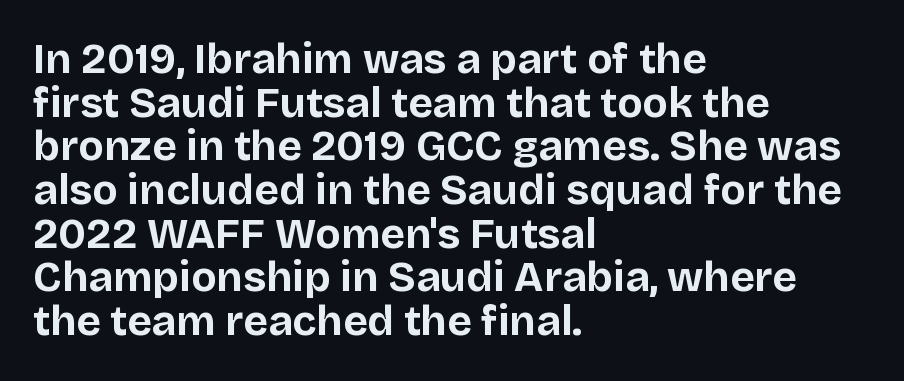
{"serif": "no", "italic": "no", "bold": "yes", "weight": "bold", "width": "normal", "stroke_contrast": "low", "x_height": "large", "monospaced": "no", "underline": "no", "align": "left", "line_spacing": "tight", "line_spacing_ratio": 1.04, "letter_spacing": "normal", "letter_spacing_em": 0.0, "glyph_px": 42}
